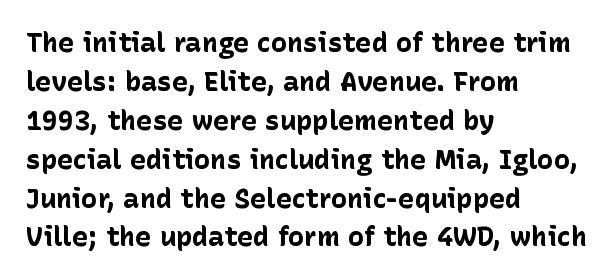
Q: Is the text bold? A: Yes.
Q: Is the text italic (slanted)? A: No, it is upright.
Q: Is the text underlined? A: No.
Q: How is the paragraph aligned? A: Left-aligned.
Q: Is the spacing between letters normal or unusually wide? A: Normal.
Q: Is the spacing between lines tight, normal or loose? A: Normal.
